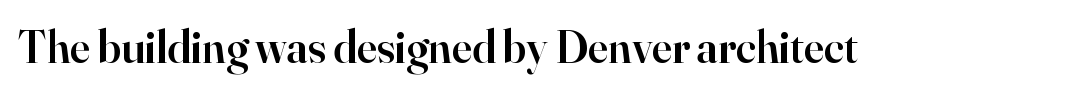
Q: Is the text bold? A: Semi-bold.
Q: Is the text italic (slanted)? A: No, it is upright.
Q: Is the typeface a serif or a sans-serif typeface? A: Serif.
Q: Is the text underlined? A: No.
Q: Is the spacing between letters normal or unusually wide? A: Normal.
Q: Width (condensed, normal, or wide)? A: Normal.
Q: Stroke contrast? A: High.
Q: x-height? A: Small.
Q: Monospaced? A: No.
